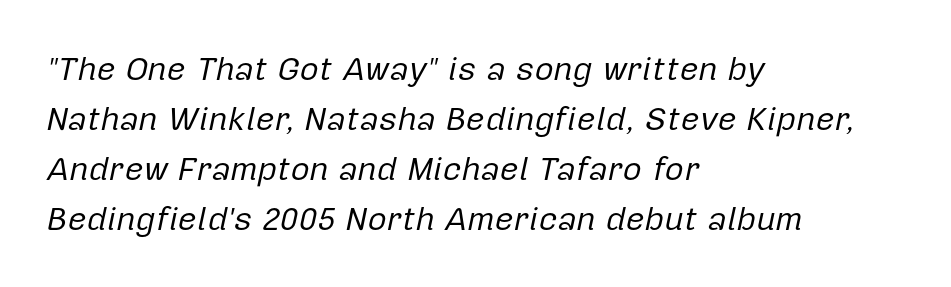
The image shows 33 px regular-weight type, italic (leaning right); set left-aligned, normal line spacing (1.52x), normal letter spacing, not underlined; low stroke contrast and a medium x-height.
